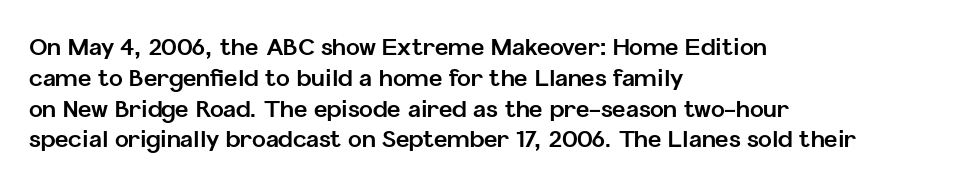
The image shows 23 px bold type, upright; set left-aligned, normal line spacing (1.34x), normal letter spacing, not underlined.
